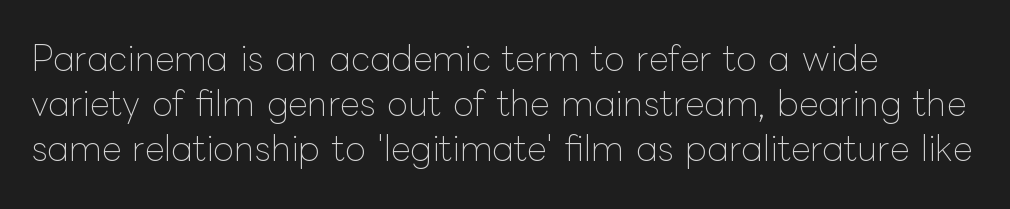
The line-height multiplier appears to be the usual default. Honestly, there is no underline to notice here at all. How are the letters spaced? Ordinarily, with no added tracking. Varying glyph widths throughout — classic text-font behaviour. Italic? Not at all — the glyphs are vertical.
